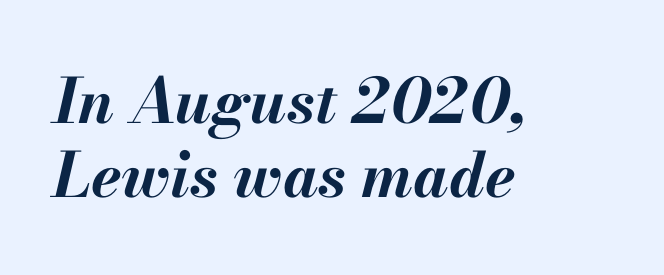
{"italic": "yes", "lean": "right", "slant_degrees": 13, "bold": "yes", "weight": "bold", "width": "normal", "stroke_contrast": "medium", "x_height": "small", "monospaced": "no", "underline": "no", "align": "left", "line_spacing_ratio": 1.19, "letter_spacing": "normal", "letter_spacing_em": 0.0, "glyph_px": 62}
